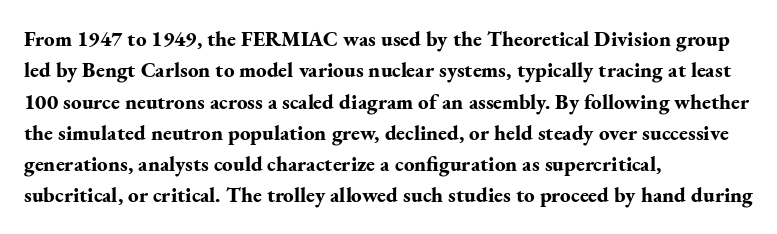
{"italic": "no", "bold": "yes", "underline": "no", "align": "left", "line_spacing": "normal", "line_spacing_ratio": 1.49, "letter_spacing": "normal", "letter_spacing_em": 0.0, "glyph_px": 21}
